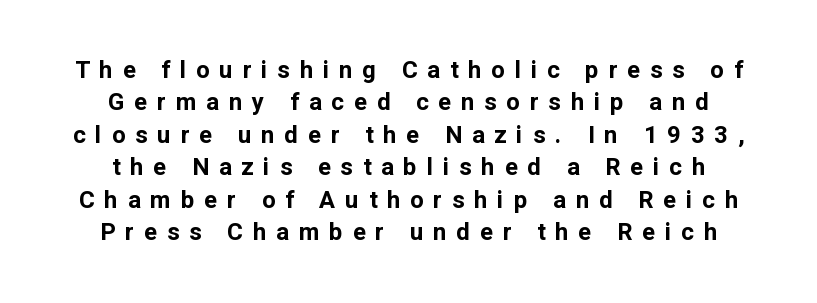
Q: Is the text bold? A: Yes.
Q: Is the text italic (slanted)? A: No, it is upright.
Q: Is the text underlined? A: No.
Q: How is the paragraph aligned? A: Centered.
Q: Is the spacing between letters normal or unusually wide? A: Unusually wide.
Q: Is the spacing between lines tight, normal or loose? A: Normal.
